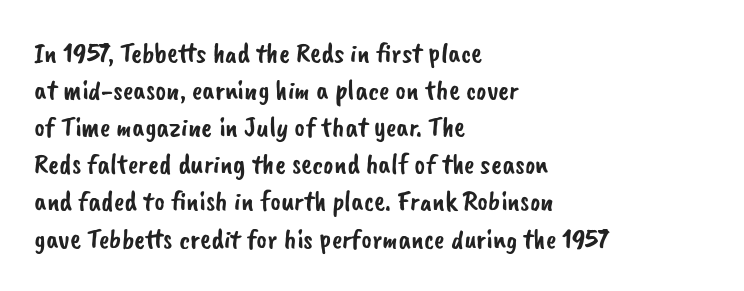
The image shows 29 px sans-serif type; set left-aligned, normal line spacing (1.28x), normal letter spacing, not underlined; low stroke contrast and a small x-height.
